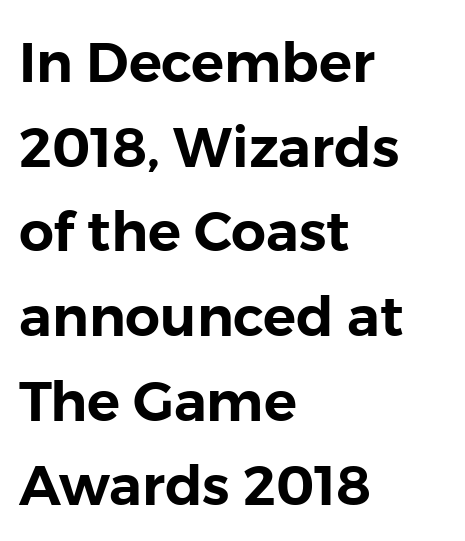
The image shows 55 px sans-serif type, upright; set left-aligned, normal line spacing (1.54x), normal letter spacing, not underlined; low stroke contrast and a medium x-height.
